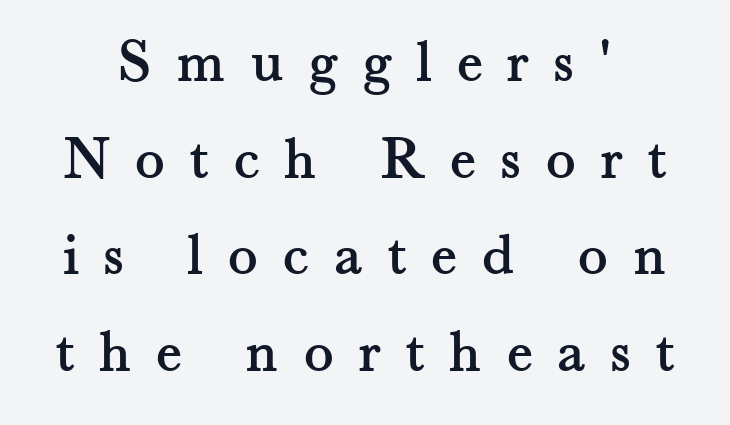
The image shows 62 px serif type, upright; set normal line spacing (1.56x), unusually wide letter spacing (+0.4 em), not underlined; medium stroke contrast and a small x-height.
